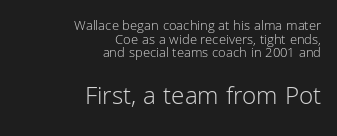
Q: Is the text bold? A: No.
Q: Is the text italic (slanted)? A: No, it is upright.
Q: Is the text underlined? A: No.
Q: How is the paragraph aligned? A: Right-aligned.
Q: Is the spacing between letters normal or unusually wide? A: Normal.
Q: Is the spacing between lines tight, normal or loose? A: Tight.
Q: Which block of text is set in a larger size, the first (top) or the second (bottom)? A: The second (bottom) one.
